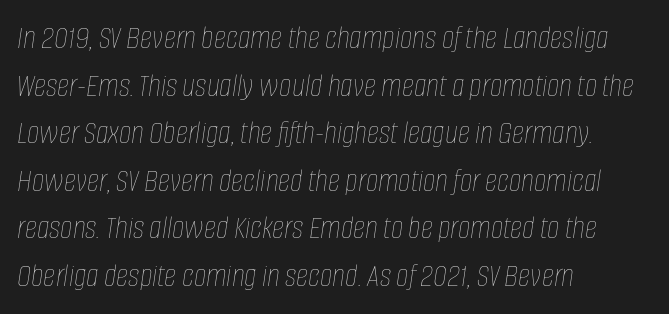
{"italic": "yes", "lean": "right", "slant_degrees": 8, "bold": "no", "weight": "thin", "width": "condensed", "stroke_contrast": "low", "x_height": "large", "monospaced": "no", "underline": "no", "align": "left", "line_spacing": "normal", "line_spacing_ratio": 1.4, "letter_spacing": "normal", "letter_spacing_em": 0.0, "glyph_px": 34}
